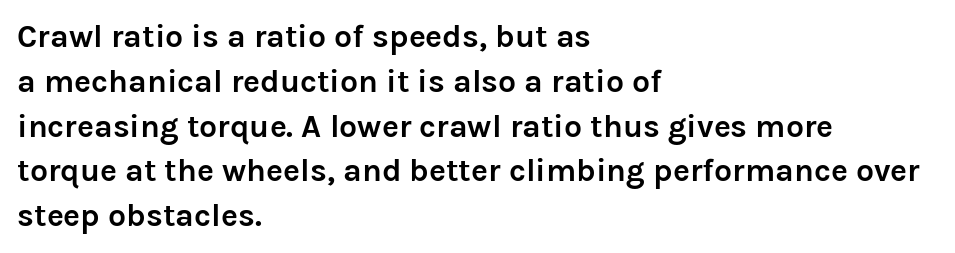
{"serif": "no", "italic": "no", "bold": "yes", "weight": "semibold", "width": "normal", "stroke_contrast": "low", "x_height": "medium", "monospaced": "no", "underline": "no", "align": "left", "line_spacing": "normal", "line_spacing_ratio": 1.4, "letter_spacing": "normal", "letter_spacing_em": 0.0, "glyph_px": 32}
